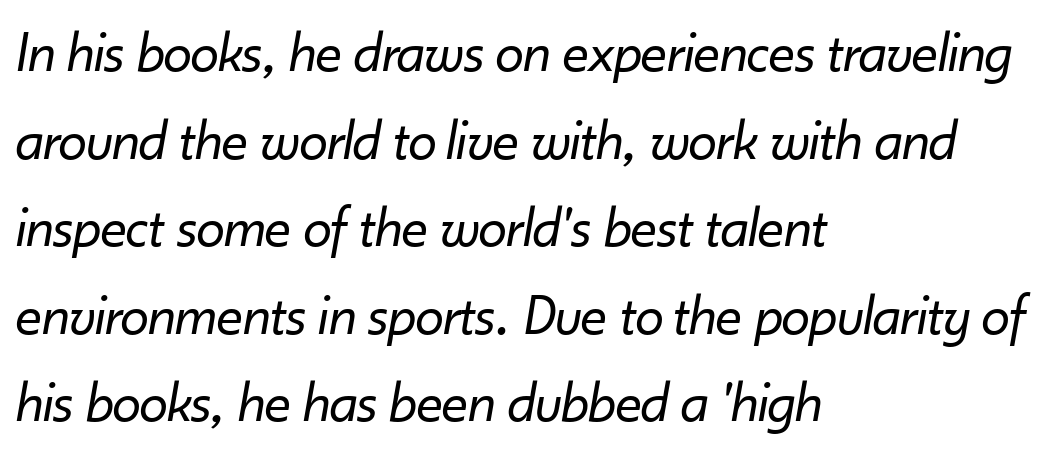
Caption: standard tracking, unaltered. Beneath every word, the page is bare. The face used here is proportionally spaced, like ordinary book or web type. In terms of leading, this rendering sits right in the middle.
